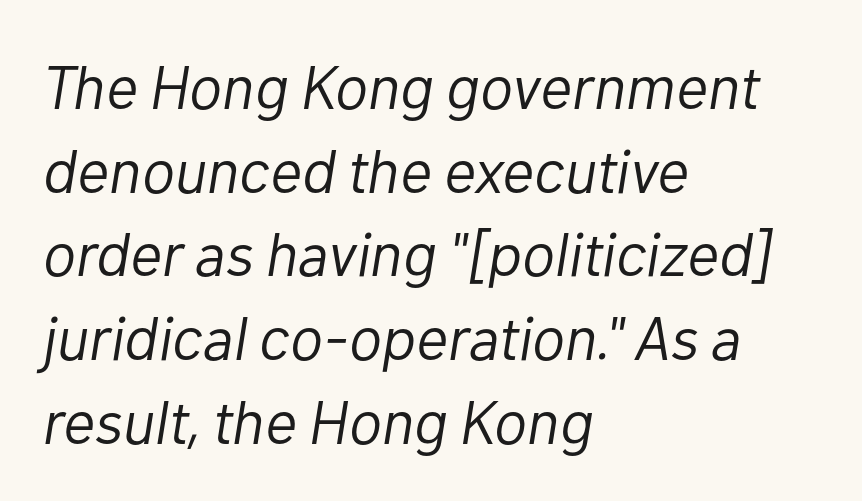
The image shows 62 px light type, italic (leaning right); set left-aligned, normal line spacing (1.35x), normal letter spacing, not underlined; low stroke contrast and a medium x-height.
